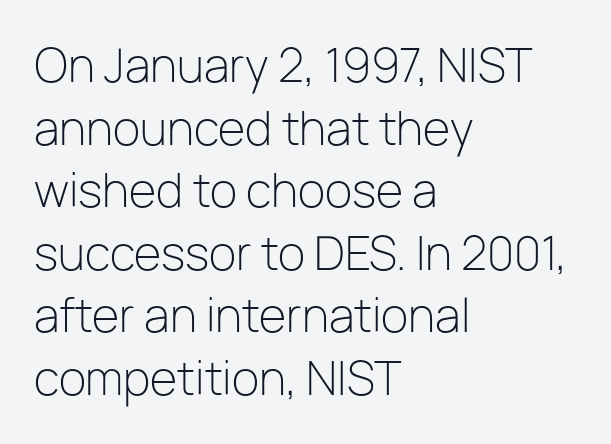
Q: Is the text bold? A: No.
Q: Is the text italic (slanted)? A: No, it is upright.
Q: Is the typeface a serif or a sans-serif typeface? A: Sans-serif.
Q: Is the text underlined? A: No.
Q: How is the paragraph aligned? A: Left-aligned.
Q: Is the spacing between letters normal or unusually wide? A: Normal.
Q: Is the spacing between lines tight, normal or loose? A: Normal.
Q: Width (condensed, normal, or wide)? A: Normal.
Q: Stroke contrast? A: Low.
Q: x-height? A: Medium.
Q: Monospaced? A: No.
